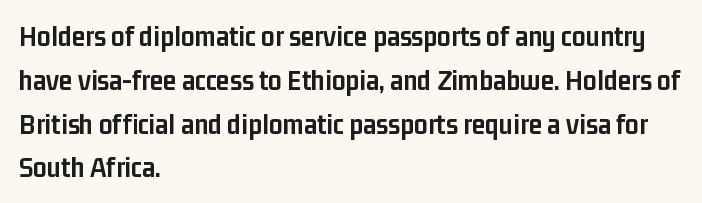
Only glyphs here, with clear space below each row. Regarding leading, the lines here are spaced in the standard way. Horizontally, the lines are justified to the leading edge only. The rendering uses a bold face; every stroke is thick and dark. Glyph-to-glyph distance matches everyday printed text.
